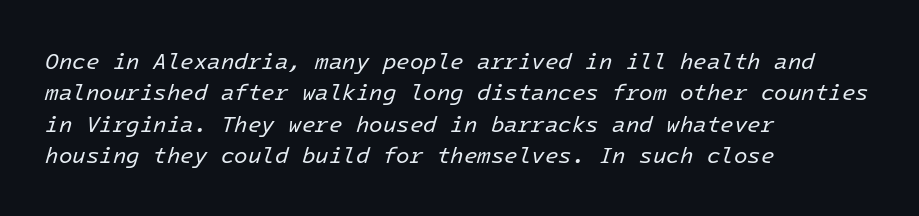
Stroke thickness stays within the range of a standard reading face or lighter. Slanted lettering throughout. The specimen omits any rule beneath the text block's lines. Line beginnings align vertically; line endings do not. The space between consecutive lines is moderate. The gaps between neighbouring characters are ordinary and unremarkable.
